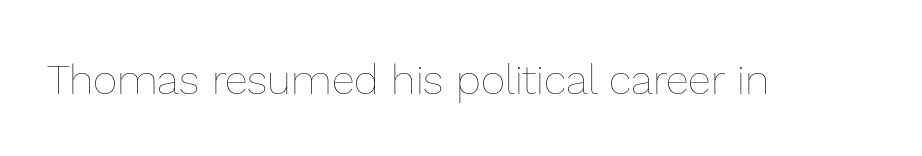
The image shows 42 px thin type, upright; set normal letter spacing, not underlined; a medium x-height.
